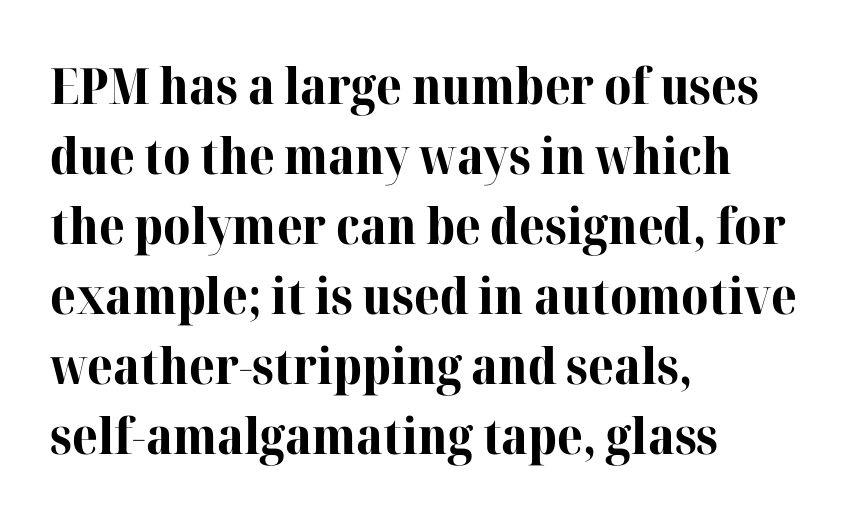
Does extra space separate the letters? No, they use regular spacing. Has an underline been added? It has not. Line beginnings align vertically; line endings do not. This block has exactly the height ordinary leading produces. Is this a sans? No — the strokes have serifs.
